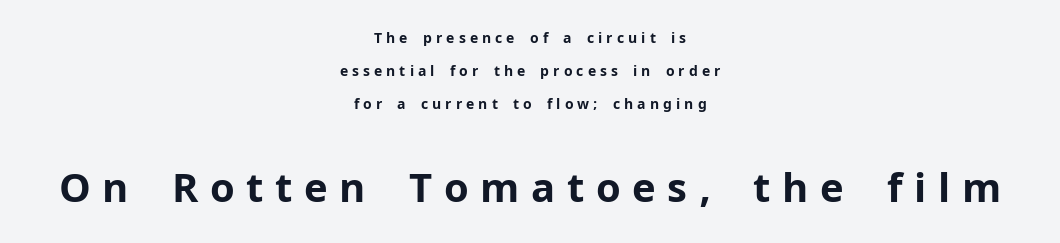
{"serif": "no", "italic": "no", "bold": "yes", "weight": "bold", "width": "normal", "stroke_contrast": "low", "x_height": "medium", "monospaced": "no", "underline": "no", "align": "center", "line_spacing": "loose", "line_spacing_ratio": 2.36, "letter_spacing": "wide", "letter_spacing_em": 0.29, "larger_block": "second", "size_ratio": 2.86, "glyph_px": 40}
